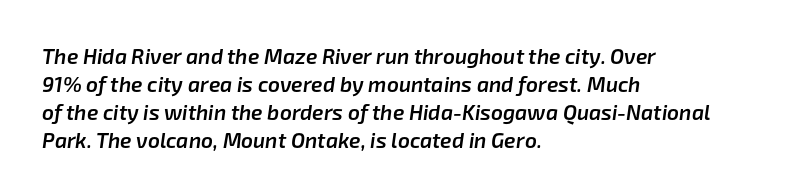
The space between consecutive lines is moderate. Strokes here are thickened, but only to semibold level. Honestly, there is no underline to notice here at all. These lines stack with their left ends in a neat column. In terms of posture, this sample is oblique.
